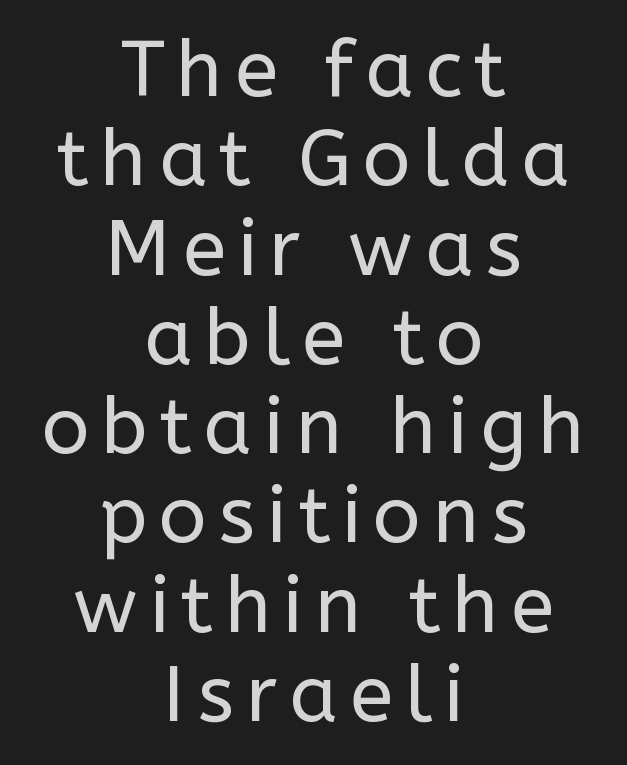
The face used here is a sans, in the tradition of grotesques and geometrics. Here the designer chose a conventional face with non-uniform glyph widths. Each row of text sits above clean, open space. The whitespace from short lines is split evenly between both sides.
